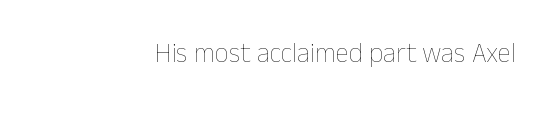
Q: Is the text bold? A: No.
Q: Is the text italic (slanted)? A: No, it is upright.
Q: Is the text underlined? A: No.
Q: Is the spacing between letters normal or unusually wide? A: Normal.
